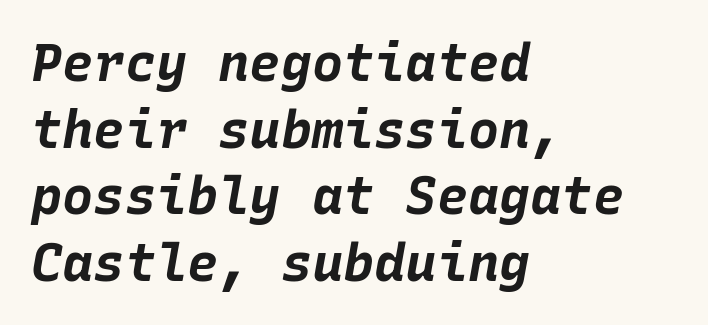
{"italic": "yes", "lean": "right", "slant_degrees": 10, "bold": "yes", "weight": "bold", "width": "normal", "stroke_contrast": "low", "x_height": "large", "monospaced": "yes", "underline": "no", "align": "left", "line_spacing": "normal", "line_spacing_ratio": 1.28, "letter_spacing": "normal", "letter_spacing_em": 0.0, "glyph_px": 52}
